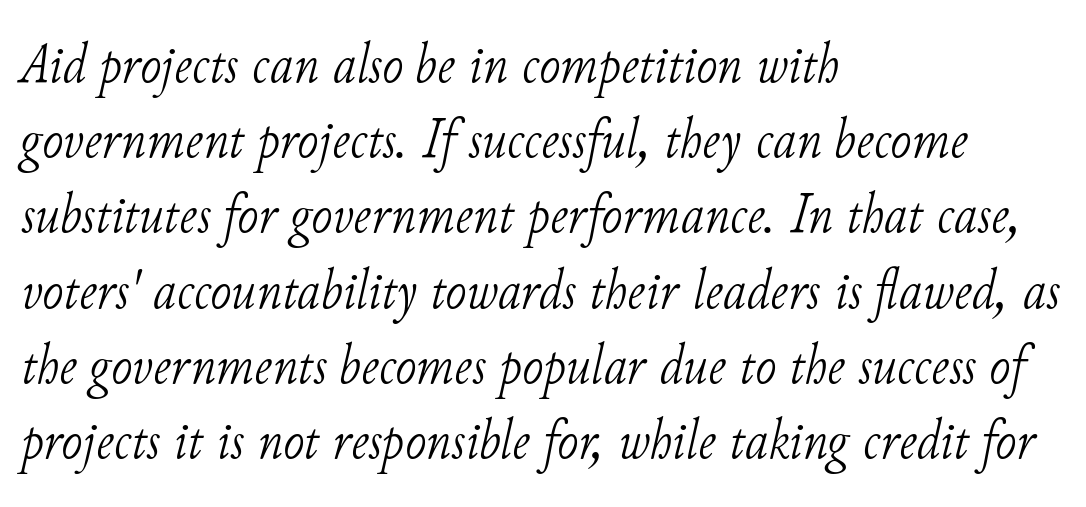
The image shows 57 px light serif type, italic (leaning right); set left-aligned, normal line spacing (1.32x), normal letter spacing, not underlined; low stroke contrast and a small x-height.
